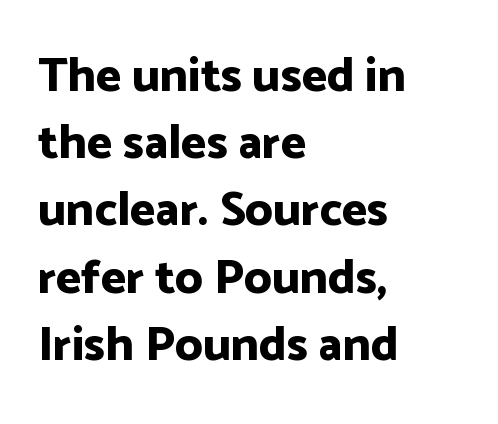
Do the characters align in a grid? No, the font is proportional. Spacing between characters is what you'd get straight out of the box. Strong, thick strokes mark this as bold type. Vertically, the passage feels balanced, rows spaced as you'd expect. Check where the strokes stop: nothing finishes them off — pure sans.
